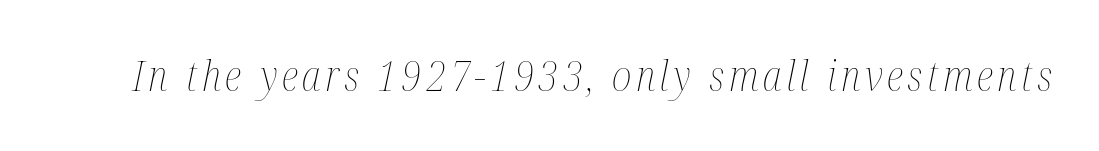
The image shows 41 px thin, condensed type, italic (leaning right); set not underlined; medium stroke contrast and a medium x-height.
